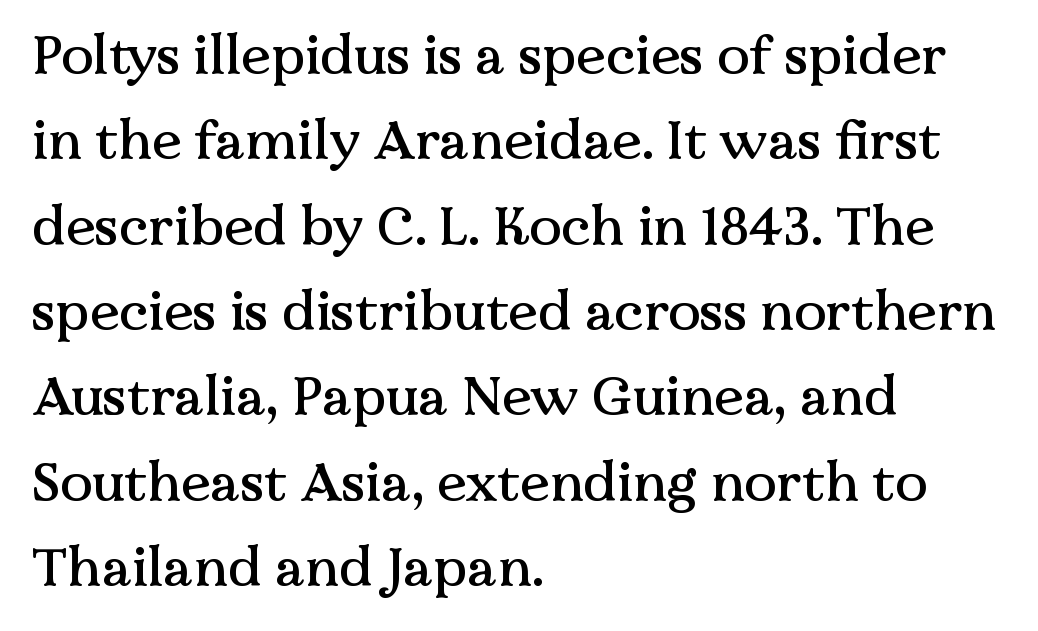
Q: Is the text italic (slanted)? A: No, it is upright.
Q: Is the typeface a serif or a sans-serif typeface? A: Serif.
Q: Is the text underlined? A: No.
Q: How is the paragraph aligned? A: Left-aligned.
Q: Is the spacing between letters normal or unusually wide? A: Normal.
Q: Is the spacing between lines tight, normal or loose? A: Normal.
Q: Width (condensed, normal, or wide)? A: Normal.
Q: Stroke contrast? A: Medium.
Q: x-height? A: Medium.
Q: Monospaced? A: No.
